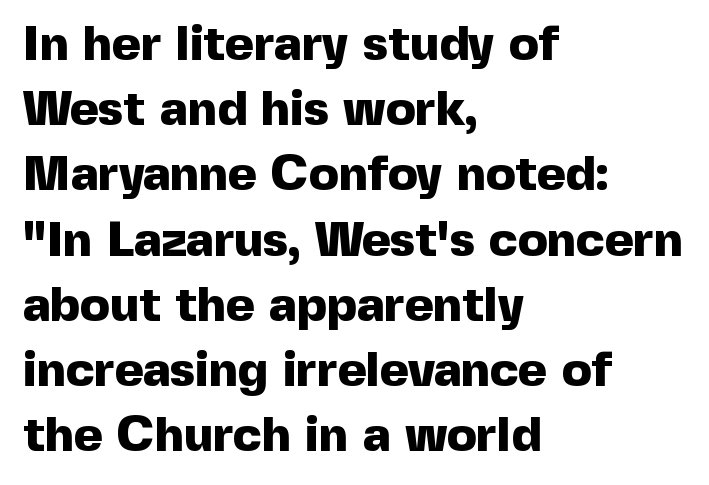
The image shows 49 px heavy sans-serif type, upright; set left-aligned, normal line spacing (1.33x), normal letter spacing, not underlined; a medium x-height.
